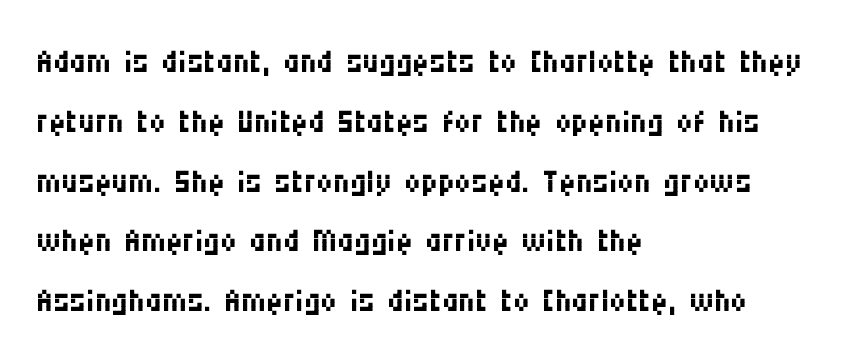
No extra ink here — the face is not bold. Anything drawn beneath the words? Only blank space. Is this a sans? Yes — the strokes have no serifs. Students, note that the glyphs here touch the page at normal intervals.
